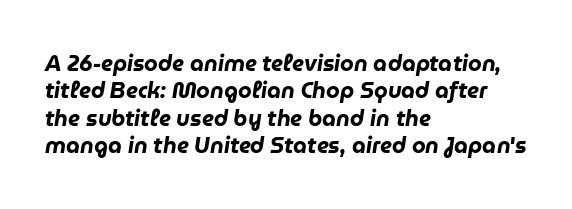
The image shows 22 px bold type, italic (leaning right); set left-aligned, normal line spacing (1.25x), normal letter spacing, not underlined.
